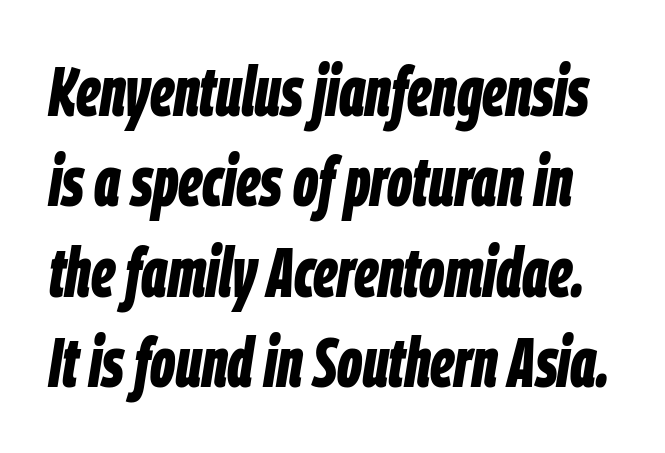
Q: Is the text bold? A: Yes.
Q: Is the text italic (slanted)? A: Yes, it leans right by about 9 degrees.
Q: Is the text underlined? A: No.
Q: Is the spacing between letters normal or unusually wide? A: Normal.
Q: Is the spacing between lines tight, normal or loose? A: Normal.
Q: Width (condensed, normal, or wide)? A: Condensed.
Q: Stroke contrast? A: Low.
Q: x-height? A: Large.
Q: Monospaced? A: No.
